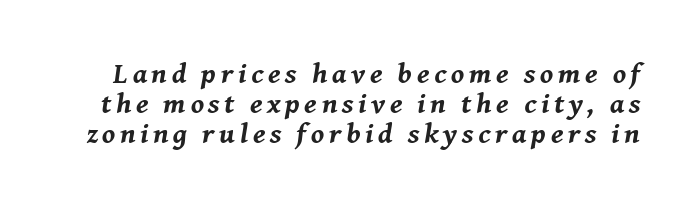
{"italic": "yes", "lean": "right", "slant_degrees": 8, "bold": "yes", "weight": "bold", "width": "normal", "stroke_contrast": "medium", "x_height": "medium", "monospaced": "no", "underline": "no", "line_spacing": "tight", "line_spacing_ratio": 1.03, "glyph_px": 29}
